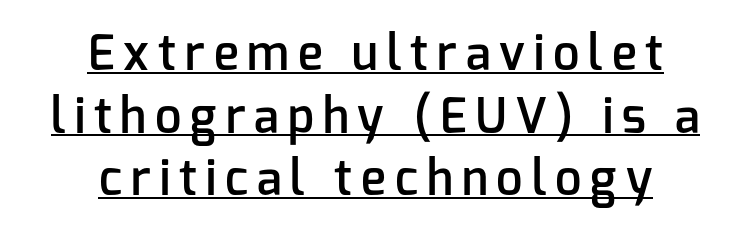
Q: Is the text bold? A: Semi-bold.
Q: Is the text italic (slanted)? A: No, it is upright.
Q: Is the typeface a serif or a sans-serif typeface? A: Sans-serif.
Q: Is the text underlined? A: Yes.
Q: How is the paragraph aligned? A: Centered.
Q: Is the spacing between lines tight, normal or loose? A: Normal.
Q: Width (condensed, normal, or wide)? A: Normal.
Q: Stroke contrast? A: Low.
Q: x-height? A: Medium.
Q: Monospaced? A: No.
